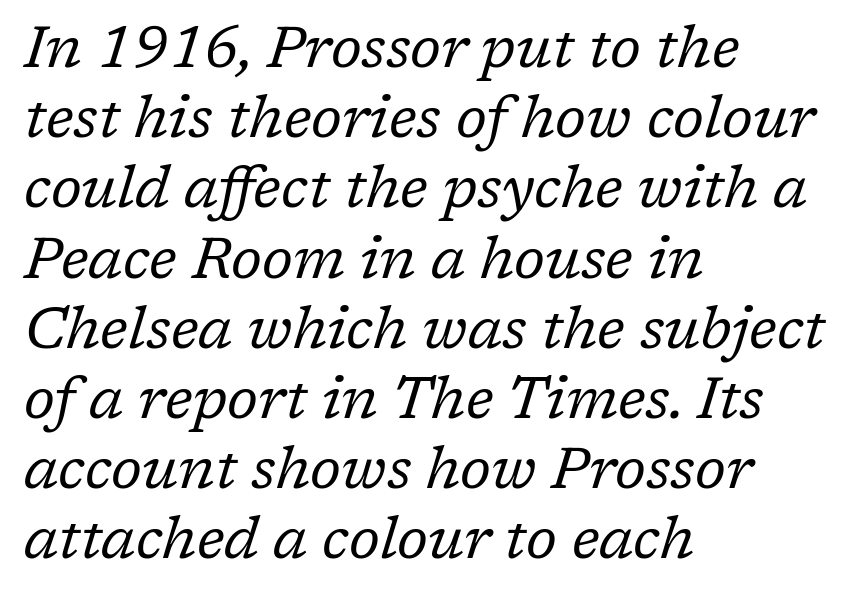
{"serif": "yes", "italic": "yes", "lean": "right", "slant_degrees": 17, "bold": "no", "weight": "regular", "width": "normal", "stroke_contrast": "low", "x_height": "medium", "monospaced": "no", "underline": "no", "align": "left", "line_spacing_ratio": 1.21, "letter_spacing": "normal", "letter_spacing_em": 0.0, "glyph_px": 58}
